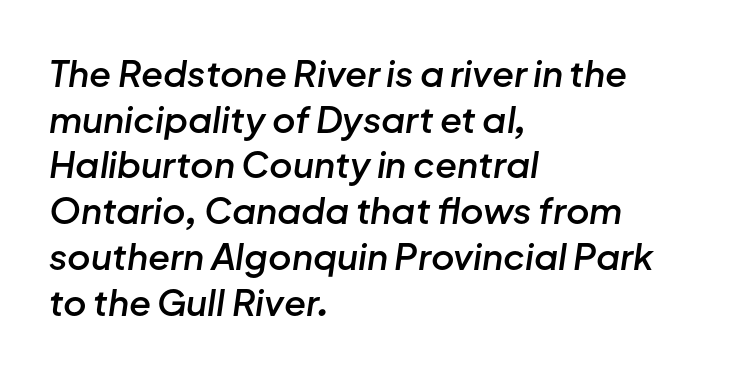
{"italic": "yes", "lean": "right", "slant_degrees": 8, "bold": "semi", "weight": "semibold", "width": "normal", "stroke_contrast": "low", "x_height": "medium", "monospaced": "no", "underline": "no", "align": "left", "line_spacing": "normal", "line_spacing_ratio": 1.27, "letter_spacing": "normal", "letter_spacing_em": 0.0, "glyph_px": 36}
